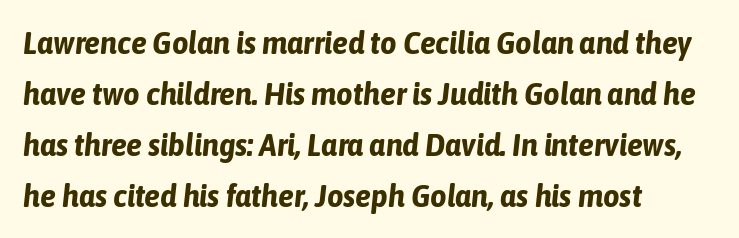
Q: Is the text bold? A: Yes.
Q: Is the text italic (slanted)? A: Yes, it leans right by about 6 degrees.
Q: Is the text underlined? A: No.
Q: How is the paragraph aligned? A: Left-aligned.
Q: Is the spacing between letters normal or unusually wide? A: Normal.
Q: Is the spacing between lines tight, normal or loose? A: Normal.
Q: Width (condensed, normal, or wide)? A: Condensed.
Q: Stroke contrast? A: Low.
Q: x-height? A: Medium.
Q: Monospaced? A: No.
